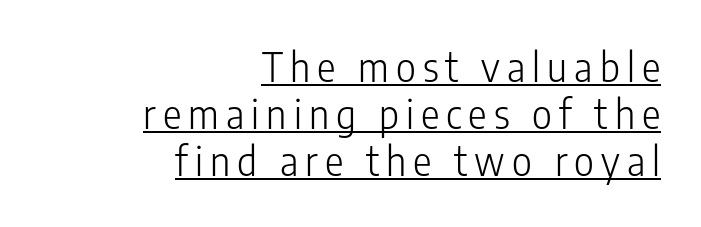
{"serif": "no", "italic": "no", "bold": "no", "weight": "light", "width": "condensed", "stroke_contrast": "low", "x_height": "medium", "monospaced": "no", "underline": "yes", "align": "right", "line_spacing_ratio": 1.21, "glyph_px": 39}
